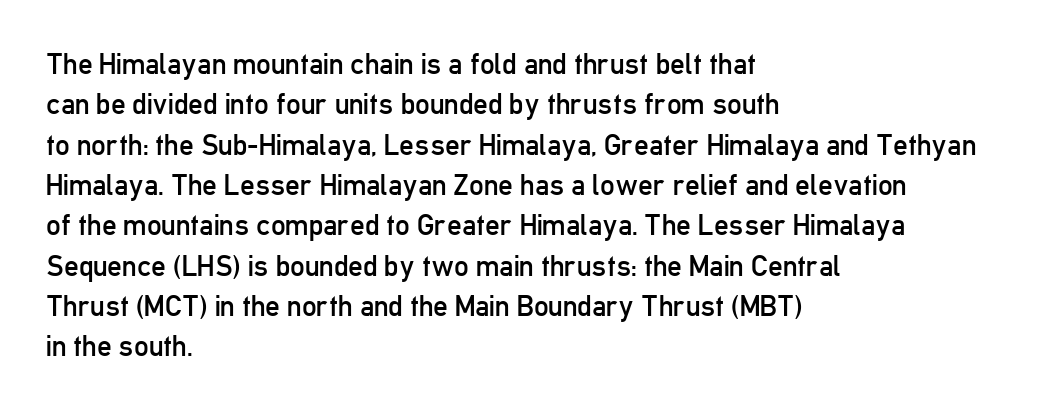
The characters are drawn with everyday or finer stroke widths. Looks like regular typesetting: each glyph gets only the width it needs. If you drew a line through each stem, it would be perfectly vertical. The specimen omits any rule beneath the text block's lines.
